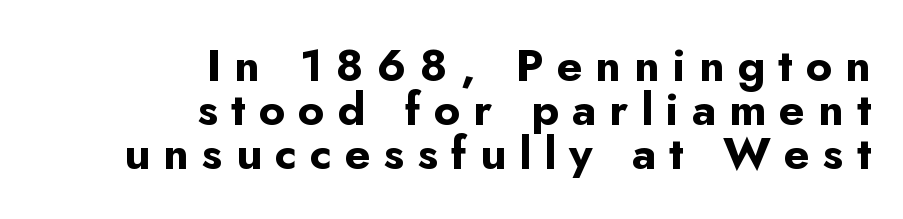
The image shows 45 px bold sans-serif type, upright; set right-aligned, tight line spacing (0.98x), unusually wide letter spacing (+0.29 em), not underlined; low stroke contrast and a small x-height.
